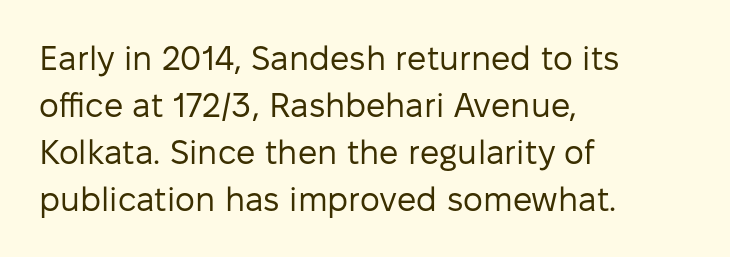
The image shows 34 px regular-weight sans-serif type, upright; set left-aligned, normal line spacing (1.38x), normal letter spacing, not underlined; low stroke contrast and a medium x-height.
